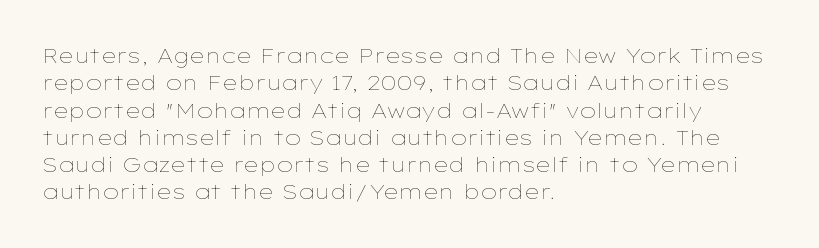
Reading down the block, your eye returns to a fixed left position each line. The weight tops out at a normal text grade. Interline gaps are of average width in this sample. The letters sit at their default tracking, neither squeezed nor spread.
